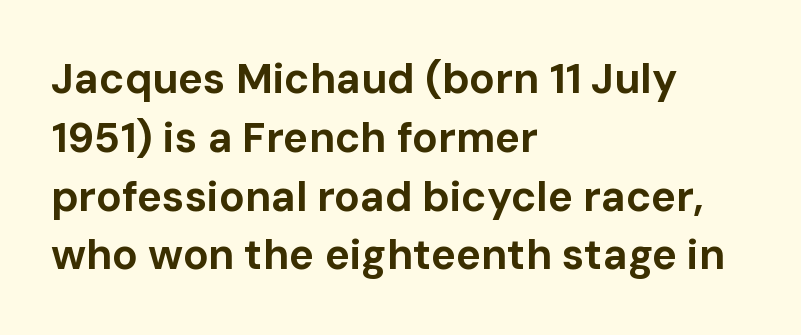
Q: Is the text bold? A: Yes.
Q: Is the text italic (slanted)? A: No, it is upright.
Q: Is the typeface a serif or a sans-serif typeface? A: Sans-serif.
Q: Is the text underlined? A: No.
Q: How is the paragraph aligned? A: Left-aligned.
Q: Is the spacing between letters normal or unusually wide? A: Normal.
Q: Is the spacing between lines tight, normal or loose? A: Normal.
Q: Width (condensed, normal, or wide)? A: Normal.
Q: Stroke contrast? A: Low.
Q: x-height? A: Medium.
Q: Monospaced? A: No.
